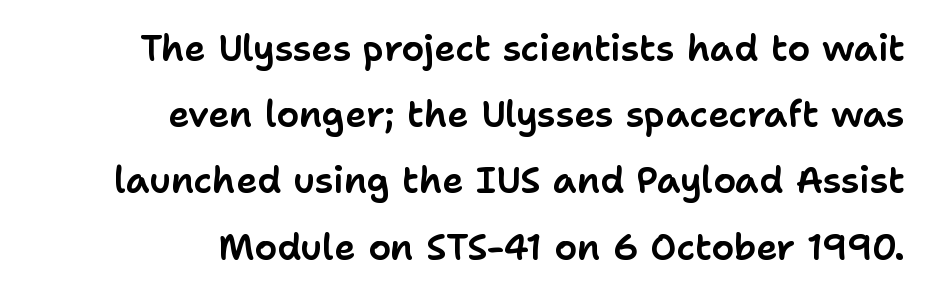
The image shows 36 px sans-serif type, upright; set right-aligned, line spacing 1.84x, normal letter spacing, not underlined; low stroke contrast and a medium x-height.
